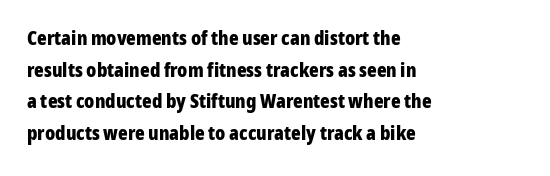
If you drew a line through each stem, it would be perfectly vertical. Nobody drew a line under any word here. A full-strength bold gives these letters their thick strokes. Honestly, the letter spacing is just normal — you wouldn't notice it. Left-aligned paragraph, ragged on the right.
